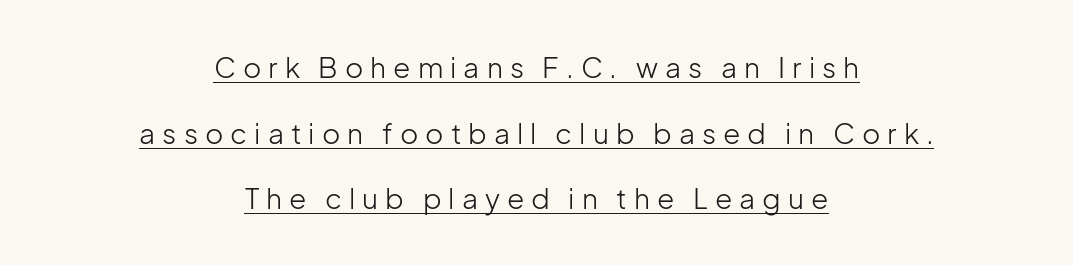
The face used here is proportionally spaced, like ordinary book or web type. A centered setting, common on invitations and titles, is used for this passage. One glance says open: line gaps are wider than usual. Look at the bottom of the vertical strokes: they stop flat, with no serifs.
